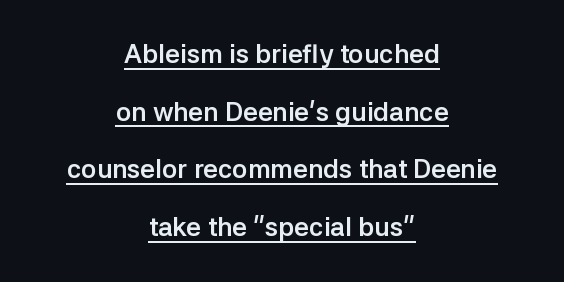
Q: Is the text bold? A: Yes.
Q: Is the text italic (slanted)? A: No, it is upright.
Q: Is the text underlined? A: Yes.
Q: How is the paragraph aligned? A: Centered.
Q: Is the spacing between letters normal or unusually wide? A: Normal.
Q: Is the spacing between lines tight, normal or loose? A: Loose.
